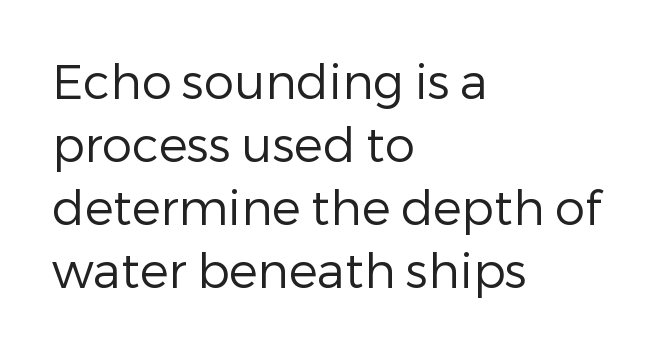
{"serif": "no", "italic": "no", "bold": "no", "weight": "regular", "width": "normal", "stroke_contrast": "low", "x_height": "medium", "monospaced": "no", "underline": "no", "align": "left", "line_spacing": "normal", "line_spacing_ratio": 1.31, "letter_spacing": "normal", "letter_spacing_em": 0.0, "glyph_px": 48}
